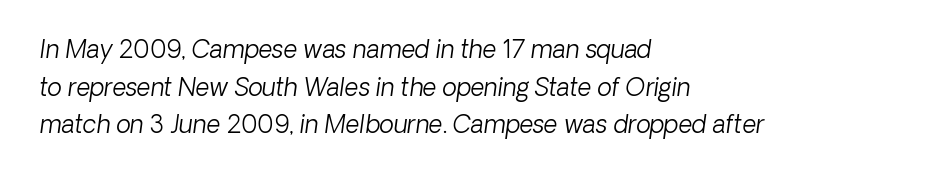
{"bold": "no", "underline": "no", "align": "left", "line_spacing": "normal", "line_spacing_ratio": 1.57, "letter_spacing": "normal", "letter_spacing_em": 0.0, "glyph_px": 24}
